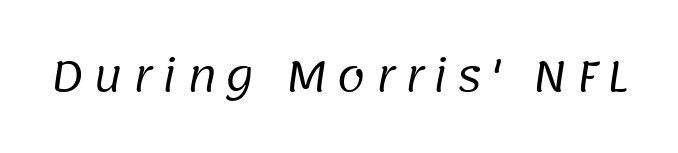
The image shows 41 px regular-weight sans-serif type; set unusually wide letter spacing (+0.22 em), not underlined; low stroke contrast and a large x-height.
